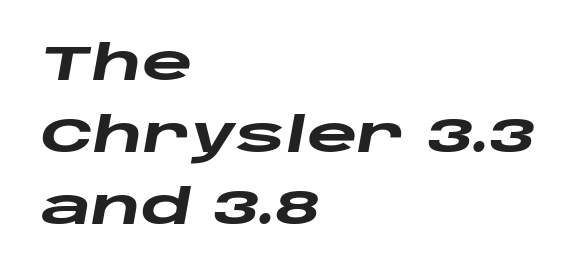
The image shows 49 px heavy, wide type, italic (leaning right); set left-aligned, normal line spacing (1.47x), normal letter spacing, not underlined; low stroke contrast and a large x-height.
